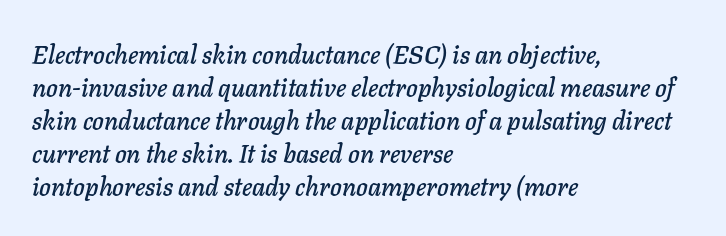
The image shows 25 px text type, italic (leaning right); set left-aligned, normal line spacing (1.32x), normal letter spacing, not underlined.
